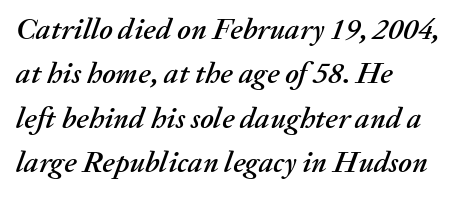
A typesetter would call this proportional, since set widths differ per character. The compositor pushed each line to the left boundary. The lines sit at an ordinary, default distance from one another. When letters slant like this, we call the style italic. Rule under the text: the space is simply empty.
